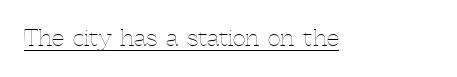
Does a line run under the words? Yes, clearly. Each word holds together tightly as a unit, with standard inter-letter gaps. When letters stand straight like this, we call the style roman or upright. Compared with a typical body face, this is equally light or lighter still.
